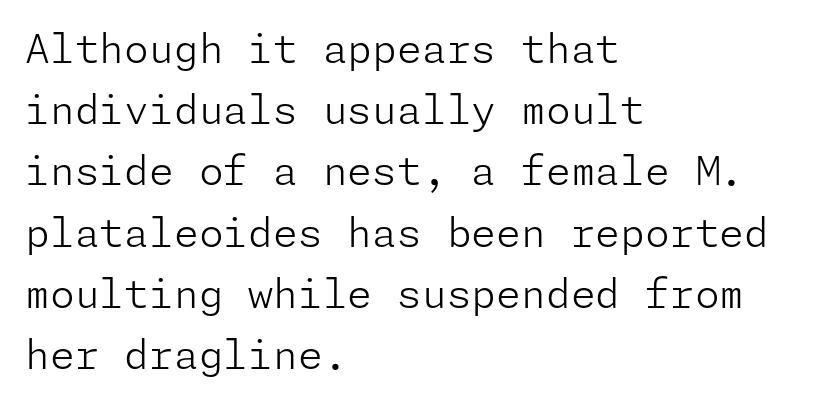
{"serif": "no", "italic": "no", "bold": "no", "weight": "light", "width": "normal", "stroke_contrast": "low", "x_height": "medium", "underline": "no", "align": "left", "line_spacing": "normal", "line_spacing_ratio": 1.53, "letter_spacing": "normal", "letter_spacing_em": 0.0, "glyph_px": 40}
